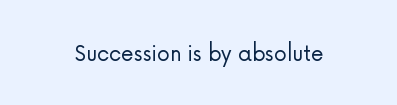
Q: Is the text bold? A: No.
Q: Is the text italic (slanted)? A: No, it is upright.
Q: Is the text underlined? A: No.
Q: Is the spacing between letters normal or unusually wide? A: Normal.
